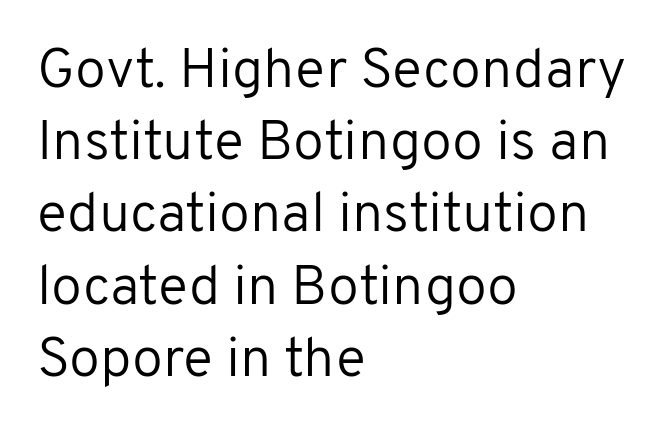
Posture: straight, roman, zero tilt. Left-aligned paragraph, ragged on the right. The foot of each line stays bare and open. Stroke thickness stays within the range of a standard reading face or lighter.
